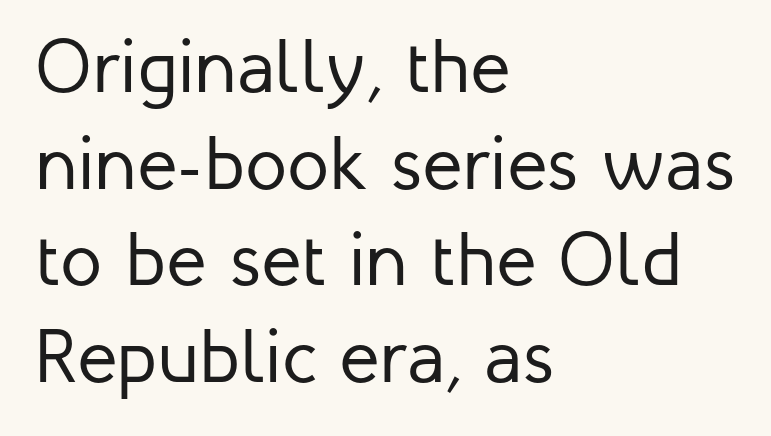
Q: Is the text bold? A: No.
Q: Is the text italic (slanted)? A: No, it is upright.
Q: Is the typeface a serif or a sans-serif typeface? A: Sans-serif.
Q: Is the text underlined? A: No.
Q: How is the paragraph aligned? A: Left-aligned.
Q: Is the spacing between letters normal or unusually wide? A: Normal.
Q: Is the spacing between lines tight, normal or loose? A: Normal.
Q: Width (condensed, normal, or wide)? A: Normal.
Q: Stroke contrast? A: Low.
Q: x-height? A: Medium.
Q: Monospaced? A: No.
